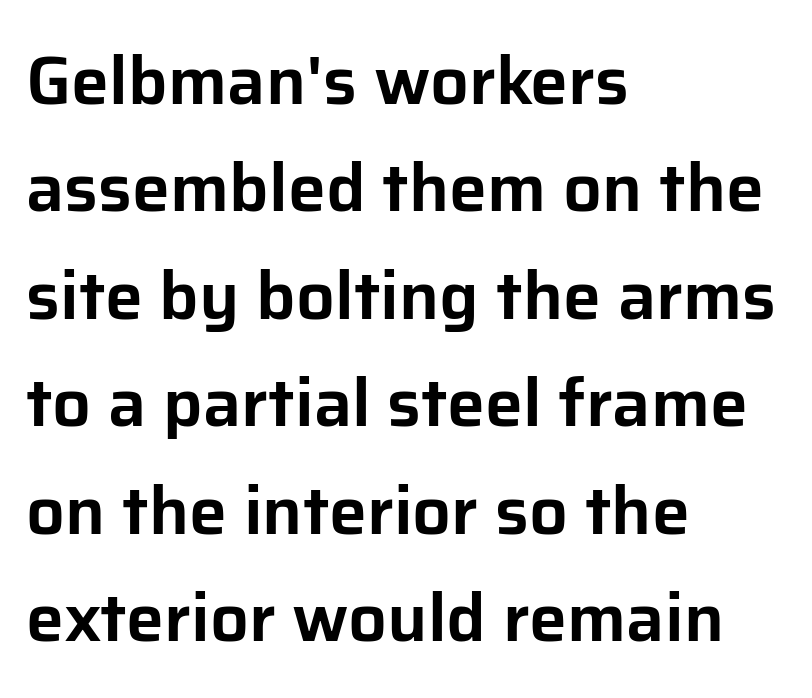
The letters advance in unequal steps, a hallmark of proportional type. Typeset ragged right — the left edge is the straight one. Note: no serifs on the glyphs. No word sits above an underline.
